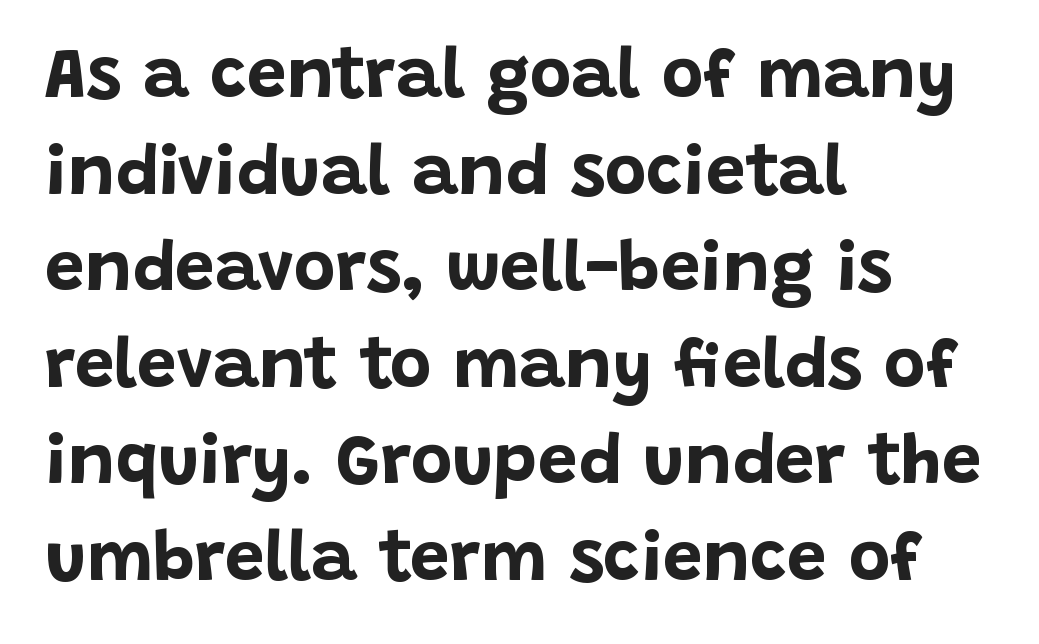
The image shows 71 px bold sans-serif type, upright; set left-aligned, normal line spacing (1.36x), normal letter spacing, not underlined; low stroke contrast and a large x-height.
